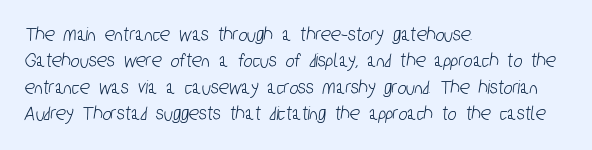
{"underline": "no", "align": "left", "line_spacing": "normal", "line_spacing_ratio": 1.26, "letter_spacing": "normal", "letter_spacing_em": 0.0, "glyph_px": 21}
